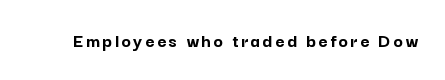
The type sits square on the baseline with zero lean. Lines of text with bare space underneath. Does the weight exceed regular? Yes, all the way to bold.
